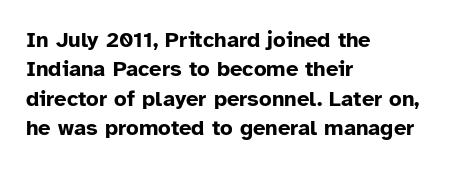
Q: Is the text bold? A: Yes.
Q: Is the text italic (slanted)? A: No, it is upright.
Q: Is the text underlined? A: No.
Q: How is the paragraph aligned? A: Left-aligned.
Q: Is the spacing between letters normal or unusually wide? A: Normal.
Q: Is the spacing between lines tight, normal or loose? A: Normal.
